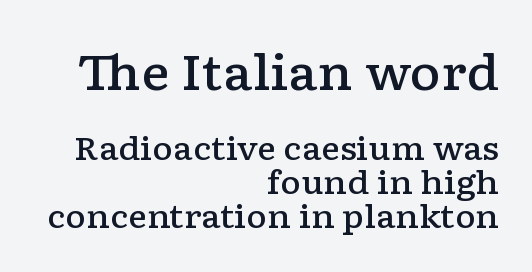
Students, observe: this is what under-led, compact text looks like. Think of a printed novel: that variable character pitch is what you see here. These lines stack with their right ends in a neat column. Compared with typical body copy, the letter spacing here is the same. Size hierarchy here favors the leading block over the trailing one. Summary of weight: moderately heavy, a semibold.
